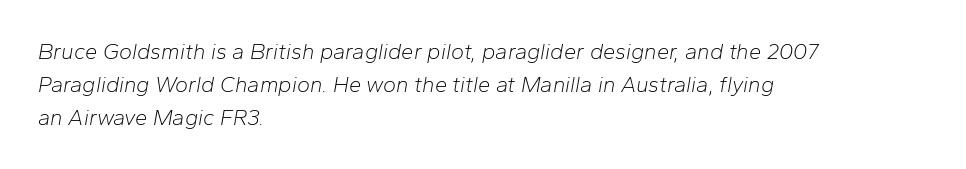
{"italic": "yes", "lean": "right", "slant_degrees": 10, "bold": "no", "underline": "no", "align": "left", "line_spacing": "normal", "line_spacing_ratio": 1.5, "letter_spacing": "normal", "letter_spacing_em": 0.0, "glyph_px": 22}
